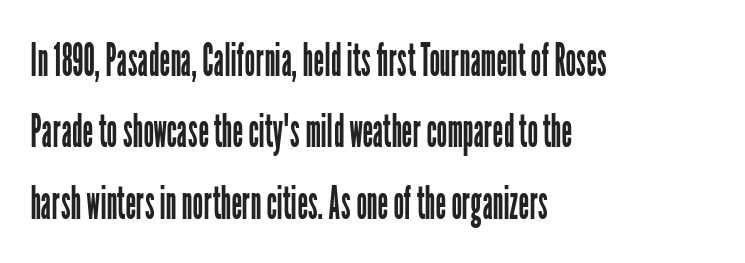
Q: Is the text bold? A: No.
Q: Is the text italic (slanted)? A: No, it is upright.
Q: Is the typeface a serif or a sans-serif typeface? A: Sans-serif.
Q: Is the text underlined? A: No.
Q: How is the paragraph aligned? A: Left-aligned.
Q: Is the spacing between letters normal or unusually wide? A: Normal.
Q: Is the spacing between lines tight, normal or loose? A: Normal.
Q: Width (condensed, normal, or wide)? A: Condensed.
Q: Stroke contrast? A: Low.
Q: x-height? A: Medium.
Q: Monospaced? A: No.
